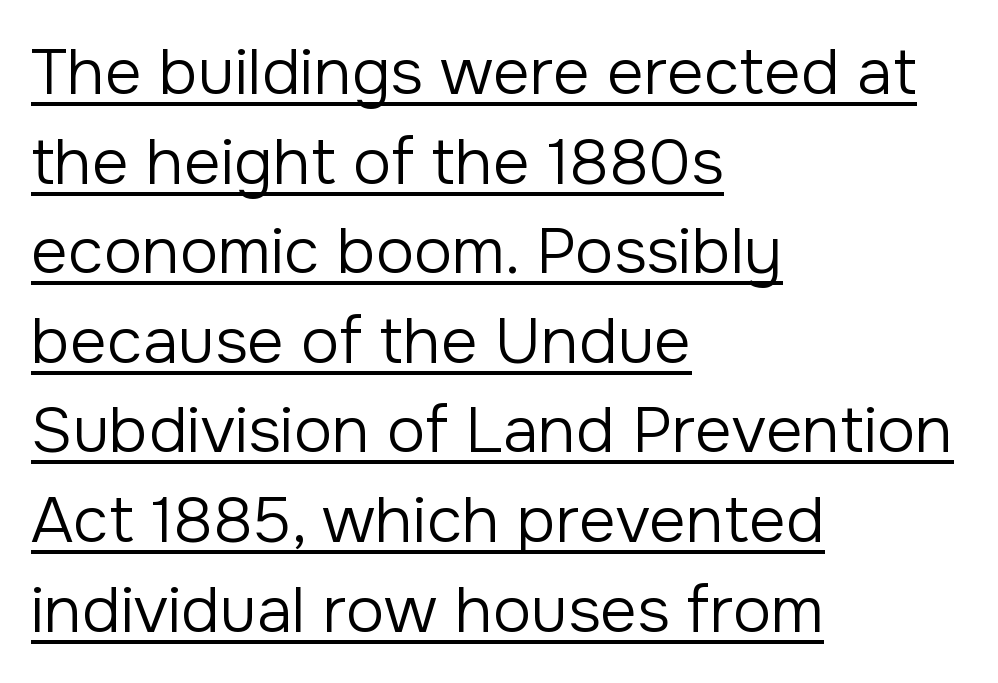
Leading: standard. Inter-character spacing is left at the font's built-in metrics. Type style note: lacks serifs. Is this a fixed-width face? No — the glyphs have proportional, varying widths. The cut favours lightness, reaching ordinary text weight at its darkest. If you drew a ruler down the left edge, every line would touch it.
